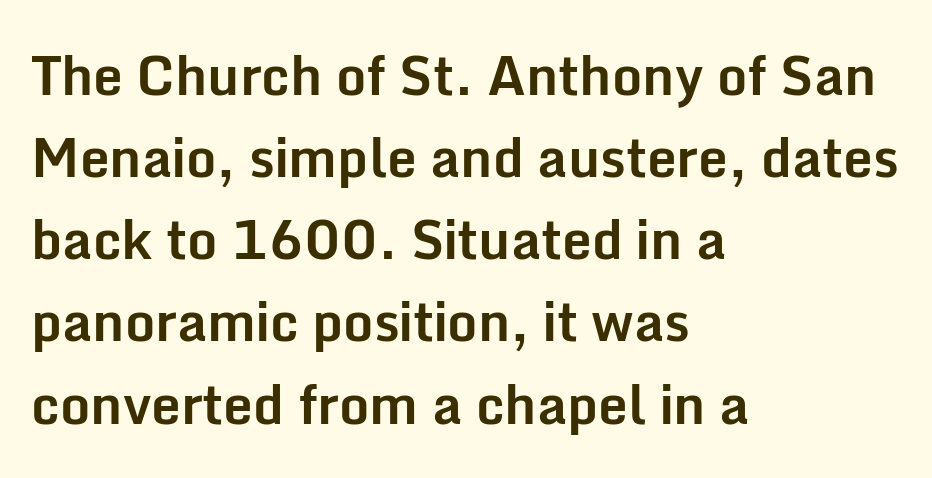
The image shows 53 px bold sans-serif type, upright; set left-aligned, normal line spacing (1.55x), normal letter spacing, not underlined; low stroke contrast and a medium x-height.
